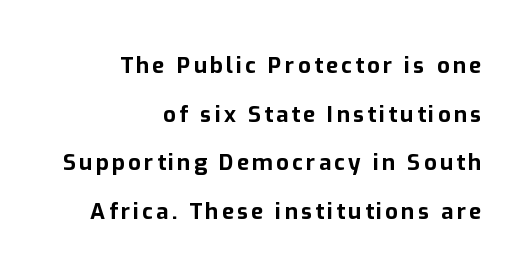
Q: Is the text bold? A: Yes.
Q: Is the text italic (slanted)? A: No, it is upright.
Q: Is the text underlined? A: No.
Q: How is the paragraph aligned? A: Right-aligned.
Q: Is the spacing between lines tight, normal or loose? A: Loose.
